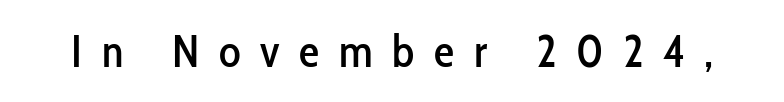
{"serif": "no", "italic": "no", "width": "condensed", "stroke_contrast": "low", "x_height": "medium", "monospaced": "no", "underline": "no", "letter_spacing": "wide", "letter_spacing_em": 0.44, "glyph_px": 45}
